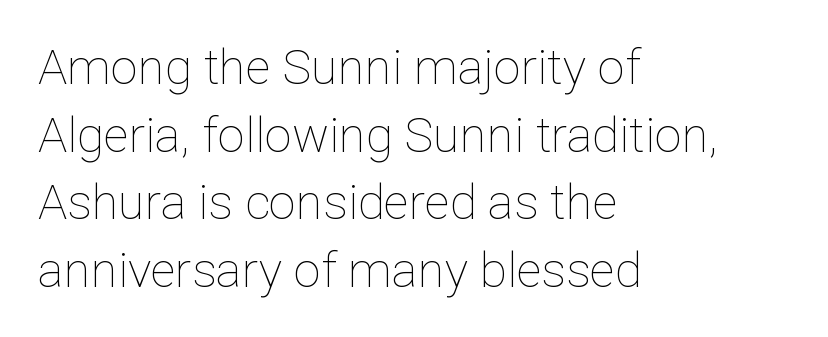
The image shows 49 px thin type, upright; set left-aligned, normal line spacing (1.38x), normal letter spacing, not underlined; low stroke contrast and a medium x-height.
